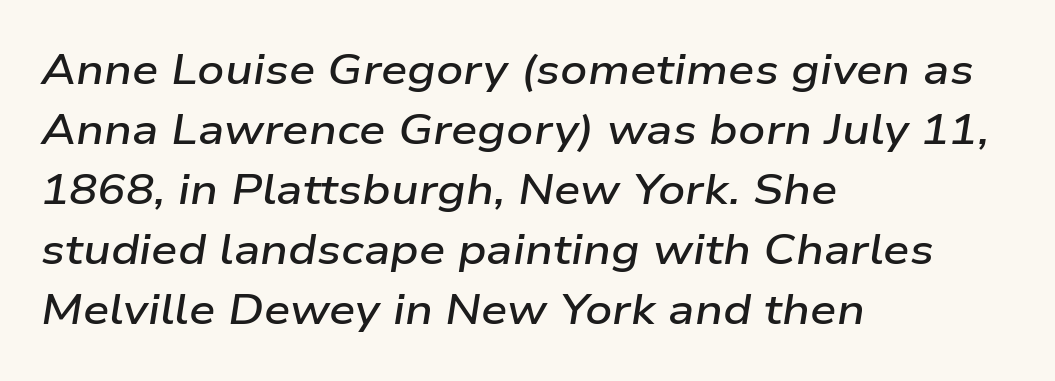
{"italic": "yes", "lean": "right", "slant_degrees": 9, "bold": "semi", "weight": "semibold", "width": "wide", "stroke_contrast": "low", "x_height": "medium", "monospaced": "no", "underline": "no", "align": "left", "line_spacing": "normal", "line_spacing_ratio": 1.43, "letter_spacing": "normal", "letter_spacing_em": 0.0, "glyph_px": 42}
